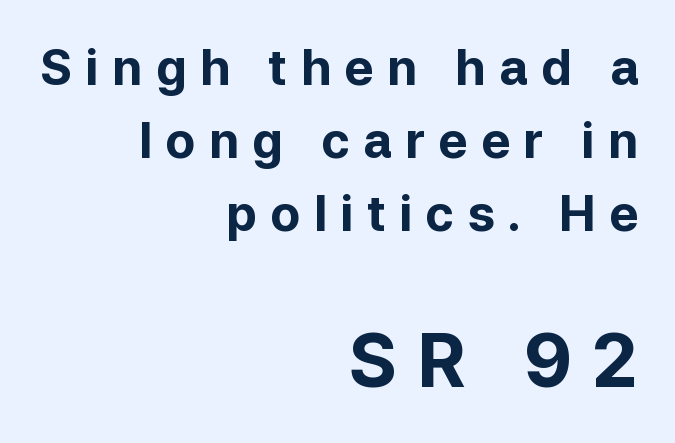
Q: Is the text bold? A: Yes.
Q: Is the text italic (slanted)? A: No, it is upright.
Q: Is the typeface a serif or a sans-serif typeface? A: Sans-serif.
Q: Is the text underlined? A: No.
Q: How is the paragraph aligned? A: Right-aligned.
Q: Is the spacing between letters normal or unusually wide? A: Unusually wide.
Q: Is the spacing between lines tight, normal or loose? A: Normal.
Q: Which block of text is set in a larger size, the first (top) or the second (bottom)? A: The second (bottom) one.
Q: Width (condensed, normal, or wide)? A: Normal.
Q: Stroke contrast? A: Low.
Q: x-height? A: Medium.
Q: Monospaced? A: No.
